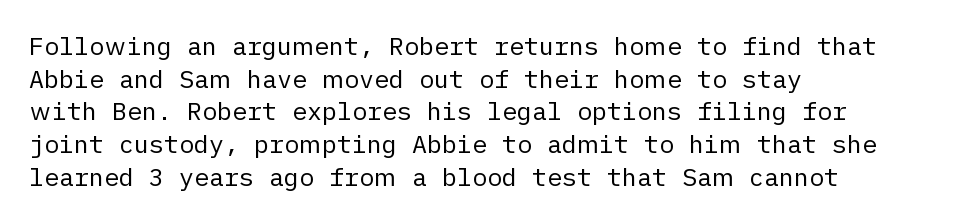
What's the leading like? Ordinary, nothing unusual. The passage shown has conventional tracking throughout. The typography opts for an upright posture over an oblique one. The passage is arranged the way most books set body copy — flush left.
